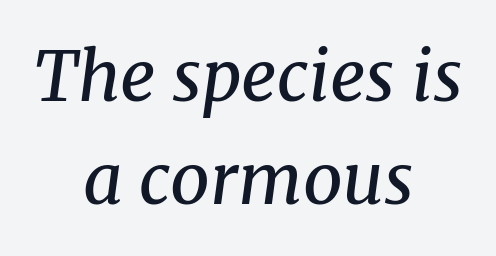
Quick note: underline off. Observe the serifs anchoring each vertical stroke in this sample. Is there much room between lines? A standard amount, neither cramped nor airy. Nothing heavy about these letters — not bold at all.
